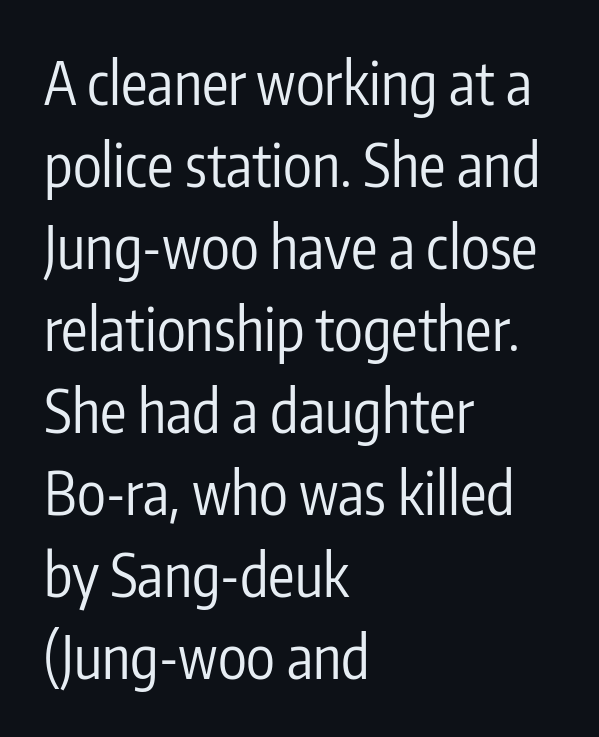
The characters display no serif detailing; their extremities are plain. The zone under the glyphs is completely vacant. These lines are rendered in a variable-pitch font. Typeset ragged right — the left edge is the straight one. Whoever set this chose a conventional vertical rhythm. If you drew a line through each stem, it would be perfectly vertical.
